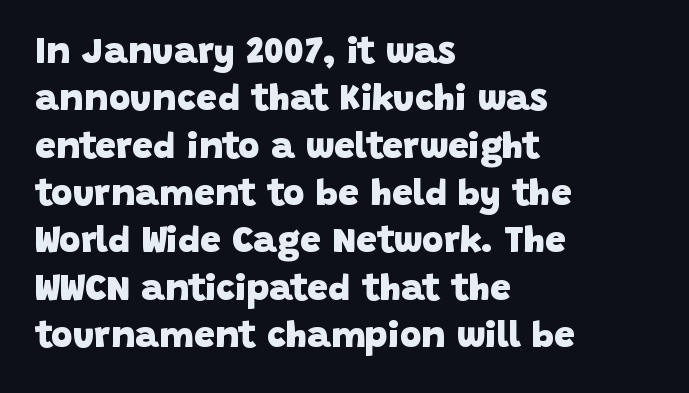
{"serif": "no", "bold": "yes", "weight": "heavy", "width": "normal", "stroke_contrast": "low", "x_height": "large", "monospaced": "no", "underline": "no", "align": "left", "line_spacing": "normal", "line_spacing_ratio": 1.28, "letter_spacing": "normal", "letter_spacing_em": 0.0, "glyph_px": 37}
